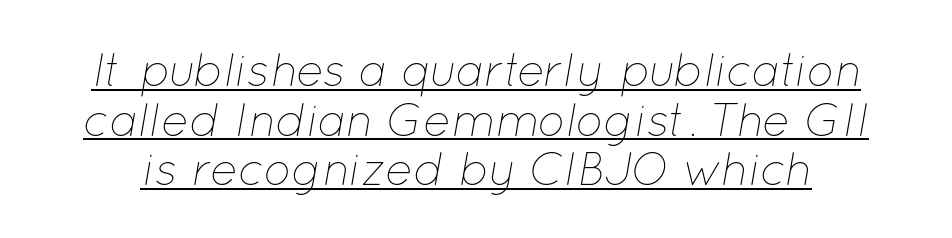
The image shows 46 px thin type, italic (leaning right); set tight line spacing (1.08x), normal letter spacing, underlined; low stroke contrast and a medium x-height.
